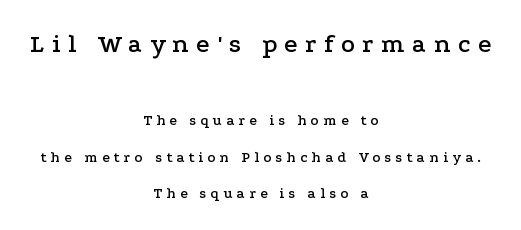
The image shows 26 px text type, upright; set centered, loose line spacing (2.44x), unusually wide letter spacing (+0.28 em), not underlined; the first (top) block is 1.73x larger.
